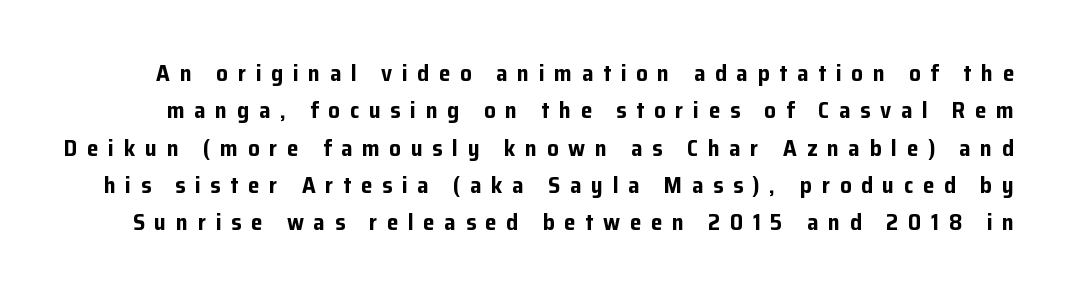
Q: Is the text bold? A: Yes.
Q: Is the text italic (slanted)? A: No, it is upright.
Q: Is the text underlined? A: No.
Q: Is the spacing between letters normal or unusually wide? A: Unusually wide.
Q: Is the spacing between lines tight, normal or loose? A: Normal.
